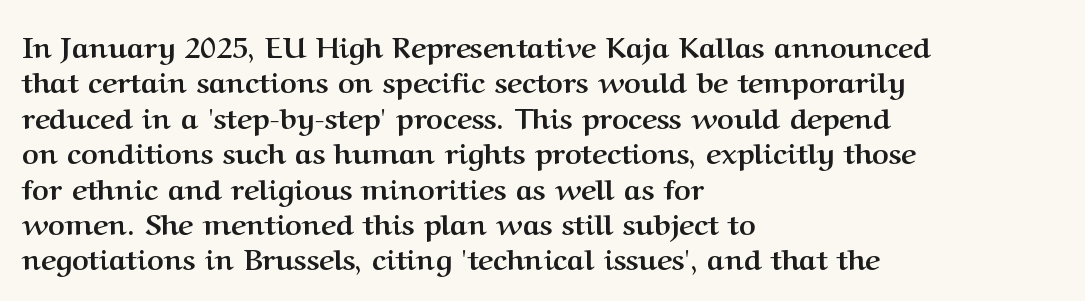
{"serif": "yes", "italic": "no", "bold": "yes", "weight": "semibold", "width": "normal", "stroke_contrast": "medium", "x_height": "medium", "monospaced": "no", "underline": "no", "align": "left", "line_spacing_ratio": 1.22, "letter_spacing": "normal", "letter_spacing_em": 0.0, "glyph_px": 29}
